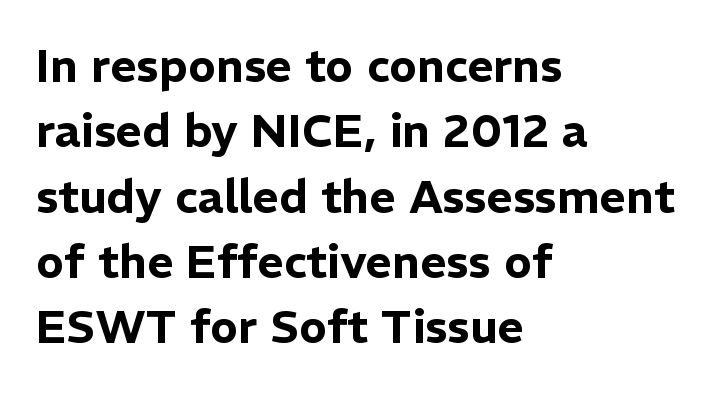
The space beneath each line is pristine and unruled. A typesetter would call this proportional, since set widths differ per character. Italic: no, the glyphs are upright roman. Stroke terminals: plain, sans-serif. The rag falls on the right side of this text block. The block of text has a typical density, with ordinary space between rows.
